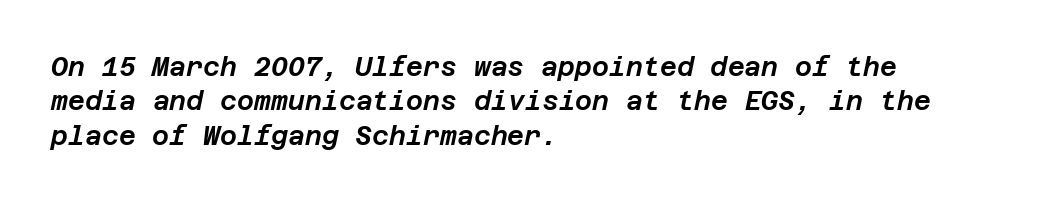
The font's italic variant was chosen for this text. Vertical spacing — default. Inter-character spacing is left at the font's built-in metrics. No word sits above an underline. The text block is weighted toward the left margin, trailing off unevenly rightward.
